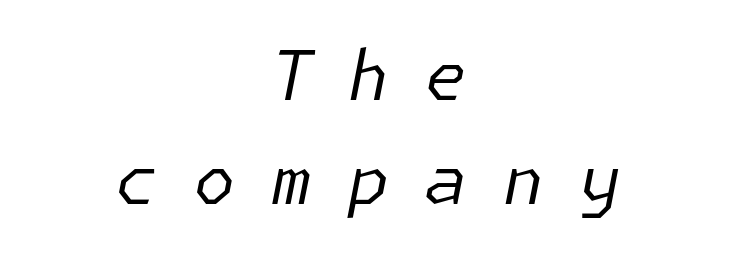
{"italic": "yes", "lean": "right", "slant_degrees": 11, "bold": "no", "weight": "regular", "width": "normal", "stroke_contrast": "low", "x_height": "medium", "underline": "no", "align": "center", "line_spacing": "normal", "line_spacing_ratio": 1.51, "letter_spacing": "wide", "letter_spacing_em": 0.5, "glyph_px": 69}
